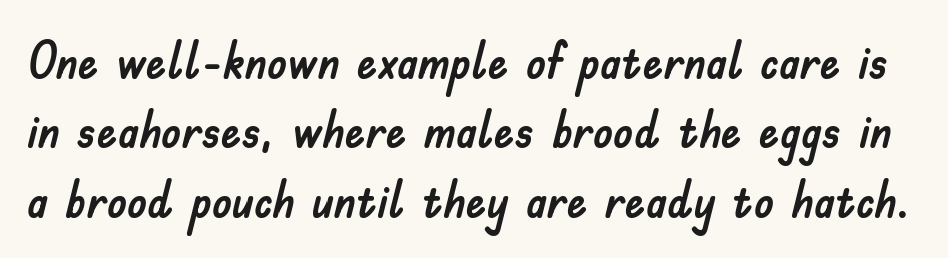
{"serif": "no", "width": "normal", "stroke_contrast": "low", "x_height": "small", "monospaced": "no", "underline": "no", "line_spacing": "normal", "line_spacing_ratio": 1.36, "letter_spacing": "normal", "letter_spacing_em": 0.0, "glyph_px": 51}
